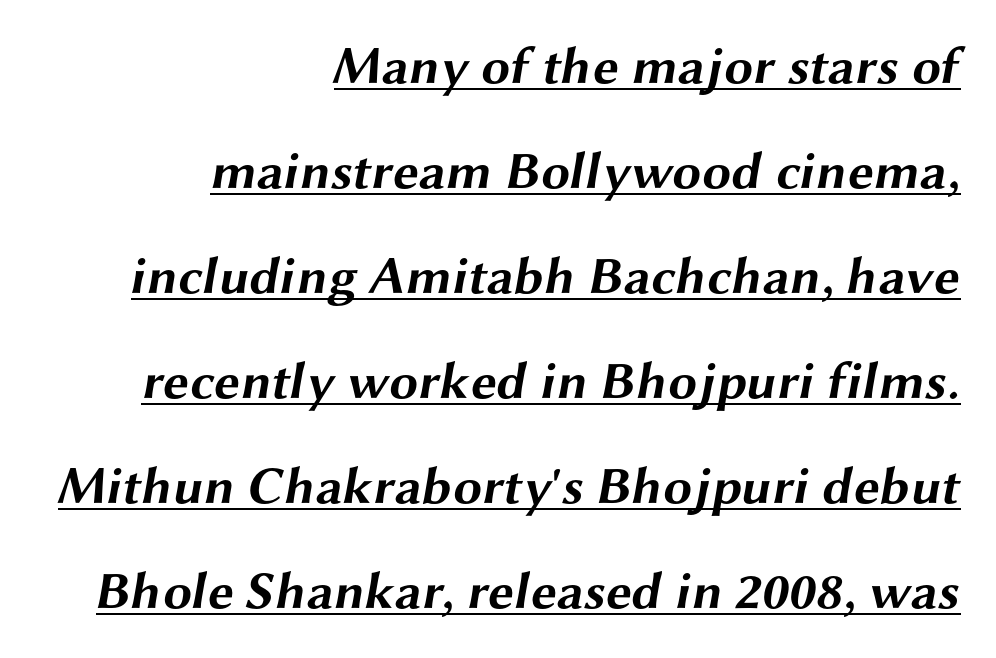
{"serif": "no", "bold": "yes", "weight": "bold", "width": "wide", "stroke_contrast": "medium", "x_height": "medium", "monospaced": "no", "underline": "yes", "align": "right", "line_spacing": "loose", "line_spacing_ratio": 2.02, "letter_spacing": "normal", "letter_spacing_em": 0.0, "glyph_px": 52}
